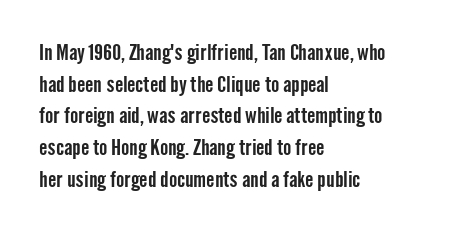
Ordinary non-slanted type is in use. Letter spacing: default. This sample is left-justified, so line endings fall wherever the words run out. Underline: absent. Successive baselines arrive at the customary interval.
